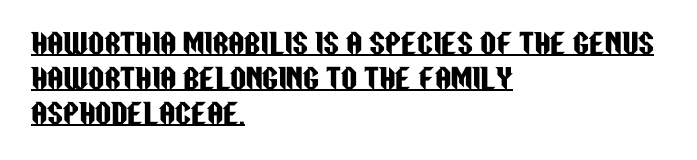
Q: Is the text italic (slanted)? A: No, it is upright.
Q: Is the typeface a serif or a sans-serif typeface? A: Sans-serif.
Q: Is the text underlined? A: Yes.
Q: How is the paragraph aligned? A: Left-aligned.
Q: Is the spacing between letters normal or unusually wide? A: Normal.
Q: Is the spacing between lines tight, normal or loose? A: Normal.
Q: Width (condensed, normal, or wide)? A: Condensed.
Q: Stroke contrast? A: Low.
Q: x-height? A: Large.
Q: Monospaced? A: No.
